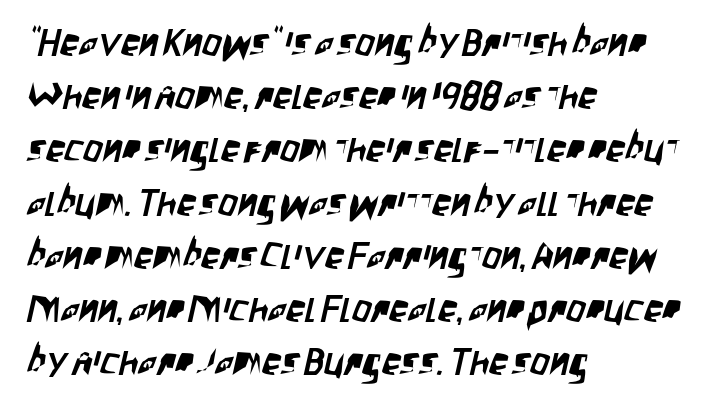
Q: Is the typeface a serif or a sans-serif typeface? A: Sans-serif.
Q: Is the text underlined? A: No.
Q: How is the paragraph aligned? A: Left-aligned.
Q: Is the spacing between letters normal or unusually wide? A: Normal.
Q: Is the spacing between lines tight, normal or loose? A: Normal.
Q: Width (condensed, normal, or wide)? A: Condensed.
Q: Stroke contrast? A: Low.
Q: x-height? A: Large.
Q: Monospaced? A: No.
